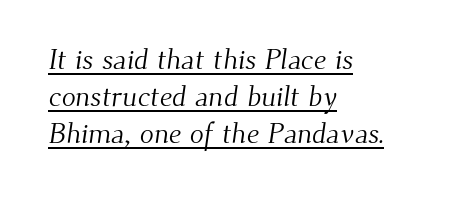
Q: Is the text bold? A: No.
Q: Is the typeface a serif or a sans-serif typeface? A: Serif.
Q: Is the text underlined? A: Yes.
Q: How is the paragraph aligned? A: Left-aligned.
Q: Is the spacing between letters normal or unusually wide? A: Normal.
Q: Is the spacing between lines tight, normal or loose? A: Normal.
Q: Width (condensed, normal, or wide)? A: Normal.
Q: Stroke contrast? A: Medium.
Q: x-height? A: Small.
Q: Monospaced? A: No.
